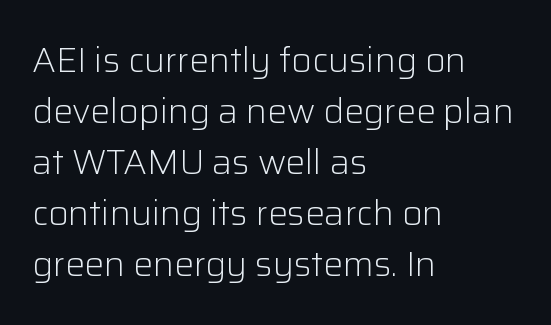
The image shows 35 px light sans-serif type, upright; set left-aligned, normal line spacing (1.46x), normal letter spacing, not underlined; low stroke contrast and a medium x-height.
